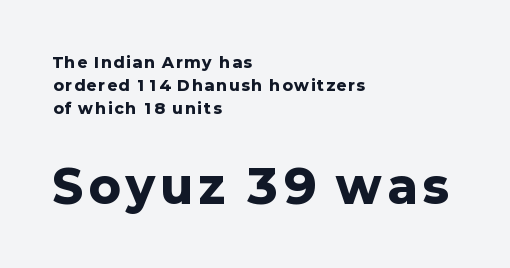
The image shows 46 px heavy sans-serif type, upright; set left-aligned, normal line spacing (1.54x), not underlined; the second (bottom) block is 3.07x larger; low stroke contrast and a medium x-height.
